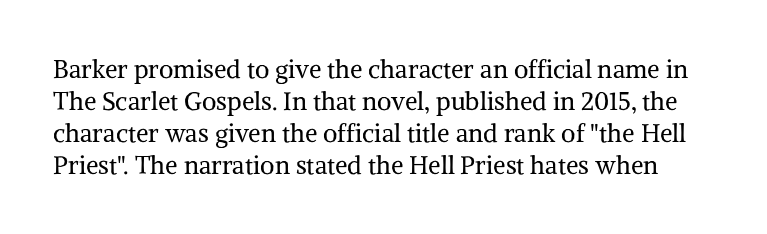
{"italic": "no", "bold": "no", "underline": "no", "line_spacing": "normal", "line_spacing_ratio": 1.28, "letter_spacing": "normal", "letter_spacing_em": 0.0, "glyph_px": 25}
